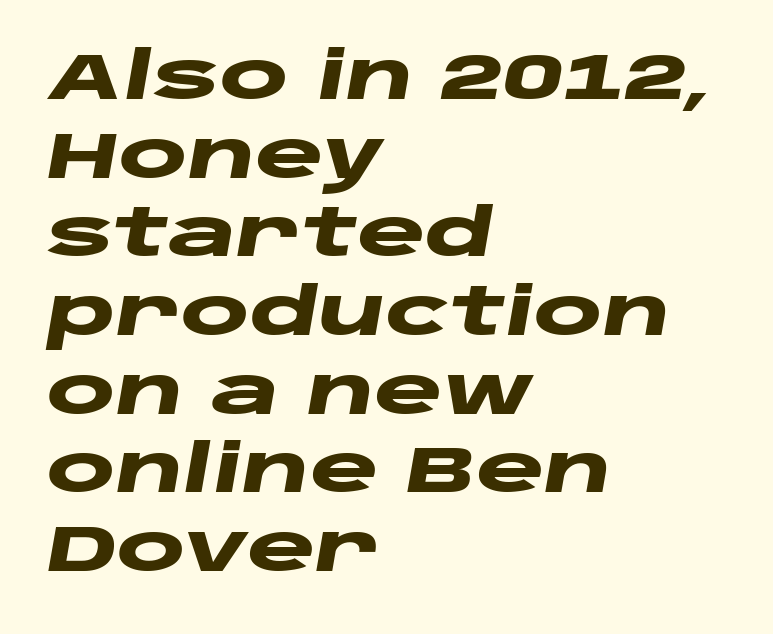
The image shows 65 px heavy, wide type, italic (leaning right); set left-aligned, line spacing 1.21x, normal letter spacing, not underlined; low stroke contrast and a large x-height.
